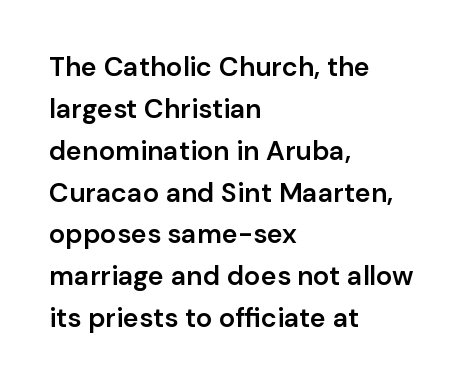
{"italic": "no", "bold": "semi", "underline": "no", "align": "left", "line_spacing": "normal", "line_spacing_ratio": 1.55, "letter_spacing": "normal", "letter_spacing_em": 0.0, "glyph_px": 27}
